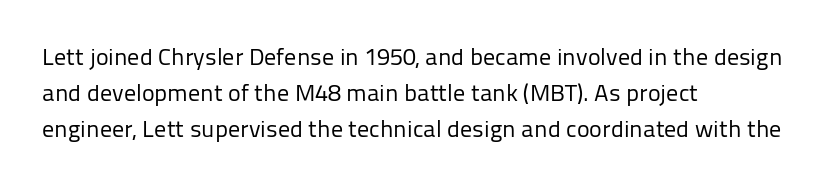
{"italic": "no", "bold": "no", "underline": "no", "align": "left", "line_spacing": "normal", "line_spacing_ratio": 1.49, "letter_spacing": "normal", "letter_spacing_em": 0.0, "glyph_px": 24}
